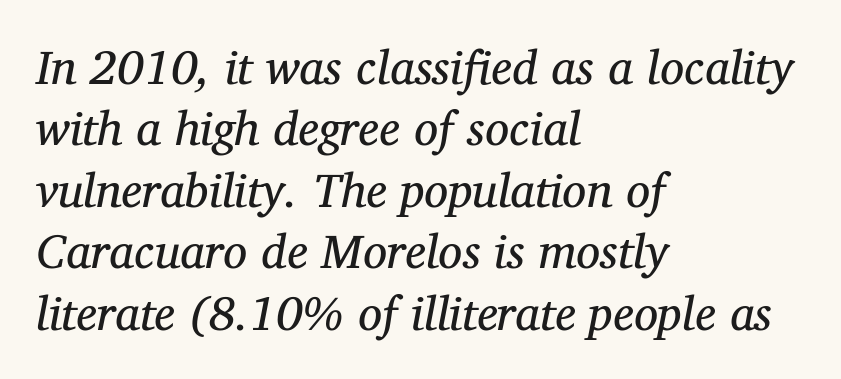
Q: Is the text bold? A: No.
Q: Is the text italic (slanted)? A: Yes, it leans right by about 12 degrees.
Q: Is the typeface a serif or a sans-serif typeface? A: Serif.
Q: Is the text underlined? A: No.
Q: How is the paragraph aligned? A: Left-aligned.
Q: Is the spacing between letters normal or unusually wide? A: Normal.
Q: Is the spacing between lines tight, normal or loose? A: Normal.
Q: Width (condensed, normal, or wide)? A: Normal.
Q: Stroke contrast? A: Medium.
Q: x-height? A: Medium.
Q: Monospaced? A: No.
